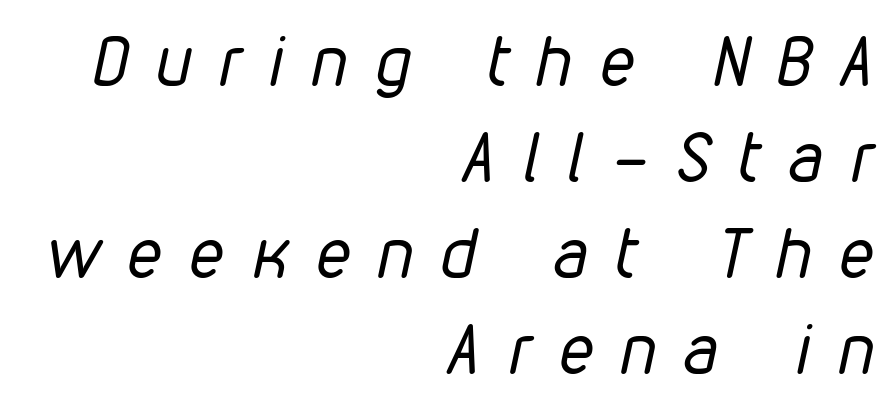
Q: Is the text bold? A: No.
Q: Is the text italic (slanted)? A: Yes, it leans right by about 12 degrees.
Q: Is the text underlined? A: No.
Q: How is the paragraph aligned? A: Right-aligned.
Q: Is the spacing between letters normal or unusually wide? A: Unusually wide.
Q: Is the spacing between lines tight, normal or loose? A: Normal.
Q: Width (condensed, normal, or wide)? A: Condensed.
Q: Stroke contrast? A: Low.
Q: x-height? A: Medium.
Q: Monospaced? A: No.
